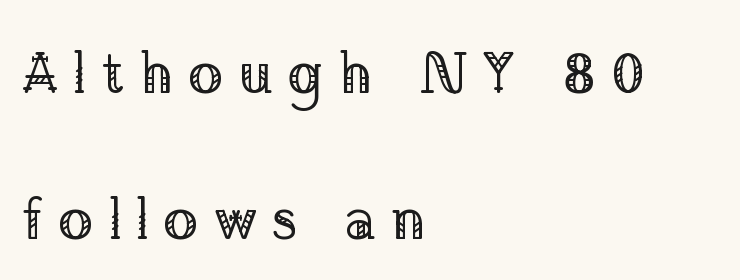
Q: Is the text bold? A: No.
Q: Is the text italic (slanted)? A: No, it is upright.
Q: Is the typeface a serif or a sans-serif typeface? A: Serif.
Q: Is the text underlined? A: No.
Q: How is the paragraph aligned? A: Left-aligned.
Q: Is the spacing between letters normal or unusually wide? A: Unusually wide.
Q: Is the spacing between lines tight, normal or loose? A: Loose.
Q: Width (condensed, normal, or wide)? A: Normal.
Q: Stroke contrast? A: Low.
Q: x-height? A: Medium.
Q: Monospaced? A: No.
